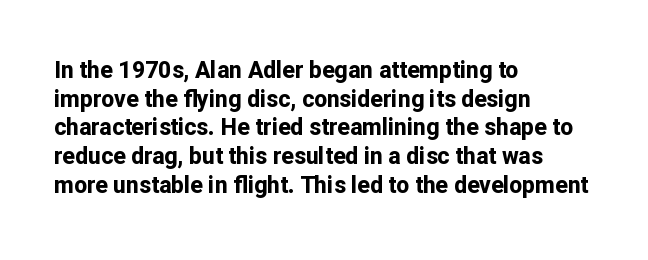
Q: Is the text bold? A: Yes.
Q: Is the text italic (slanted)? A: No, it is upright.
Q: Is the text underlined? A: No.
Q: How is the paragraph aligned? A: Left-aligned.
Q: Is the spacing between letters normal or unusually wide? A: Normal.
Q: Is the spacing between lines tight, normal or loose? A: Normal.
